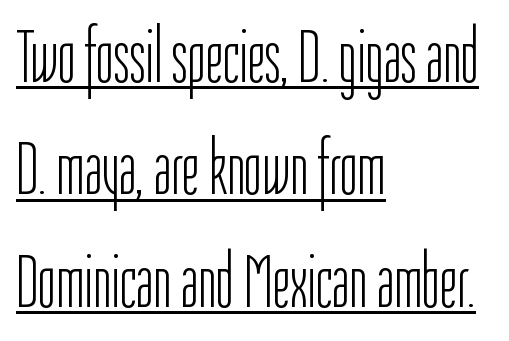
{"serif": "no", "italic": "no", "bold": "no", "weight": "light", "width": "condensed", "stroke_contrast": "low", "x_height": "medium", "monospaced": "no", "underline": "yes", "align": "left", "line_spacing": "normal", "line_spacing_ratio": 1.48, "letter_spacing": "normal", "letter_spacing_em": 0.0, "glyph_px": 76}
